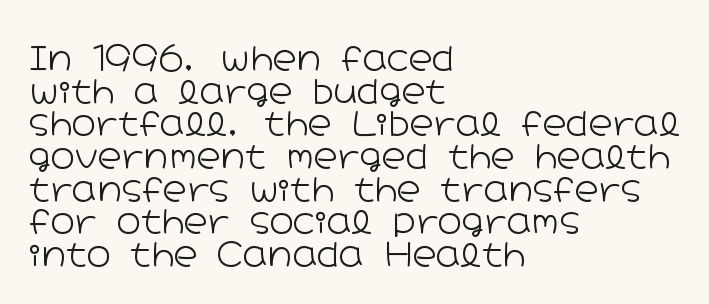
The image shows 33 px light, wide sans-serif type, upright; set left-aligned, tight line spacing (0.99x), normal letter spacing, not underlined; low stroke contrast and a medium x-height.
